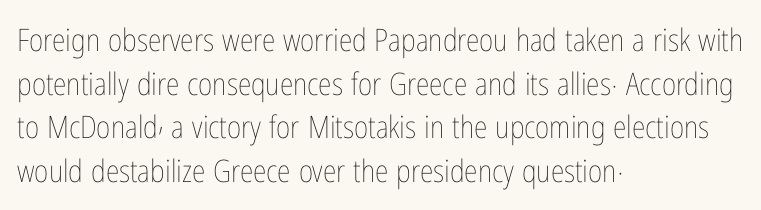
Q: Is the text bold? A: No.
Q: Is the text italic (slanted)? A: No, it is upright.
Q: Is the text underlined? A: No.
Q: How is the paragraph aligned? A: Left-aligned.
Q: Is the spacing between letters normal or unusually wide? A: Normal.
Q: Is the spacing between lines tight, normal or loose? A: Normal.
Q: Width (condensed, normal, or wide)? A: Condensed.
Q: Stroke contrast? A: Low.
Q: x-height? A: Medium.
Q: Monospaced? A: No.
